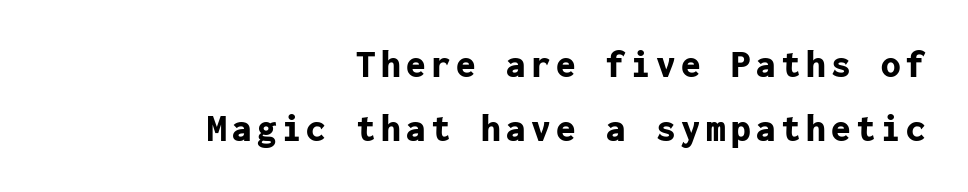
Q: Is the text bold? A: Yes.
Q: Is the text italic (slanted)? A: No, it is upright.
Q: Is the typeface a serif or a sans-serif typeface? A: Sans-serif.
Q: Is the text underlined? A: No.
Q: How is the paragraph aligned? A: Right-aligned.
Q: Is the spacing between lines tight, normal or loose? A: Normal.
Q: Width (condensed, normal, or wide)? A: Normal.
Q: Stroke contrast? A: Low.
Q: x-height? A: Medium.
Q: Monospaced? A: Yes.
